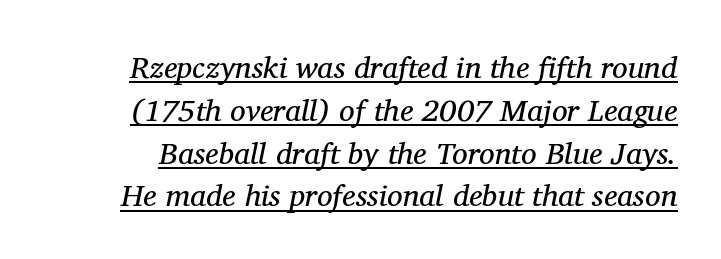
The image shows 31 px regular-weight serif type, italic (leaning right); set normal line spacing (1.38x), normal letter spacing, underlined; medium stroke contrast and a medium x-height.
